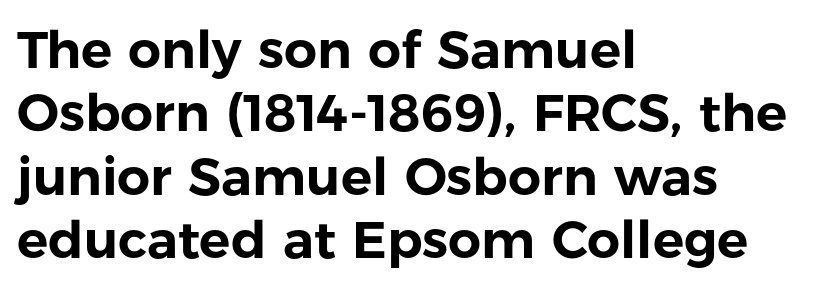
{"serif": "no", "italic": "no", "width": "normal", "stroke_contrast": "low", "x_height": "medium", "monospaced": "no", "underline": "no", "align": "left", "line_spacing_ratio": 1.22, "letter_spacing": "normal", "letter_spacing_em": 0.0, "glyph_px": 52}
